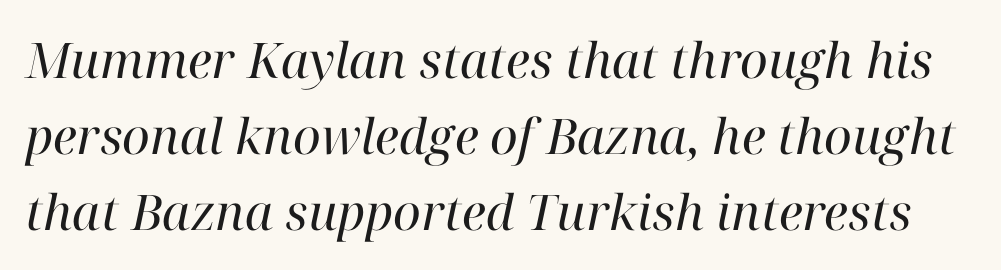
Quick note: italic. The strokes are not fattened; the text isn't bold. Honestly, there is no underline to notice here at all. The face used here is proportionally spaced, like ordinary book or web type. Students, observe: this is what conventionally led text looks like.
